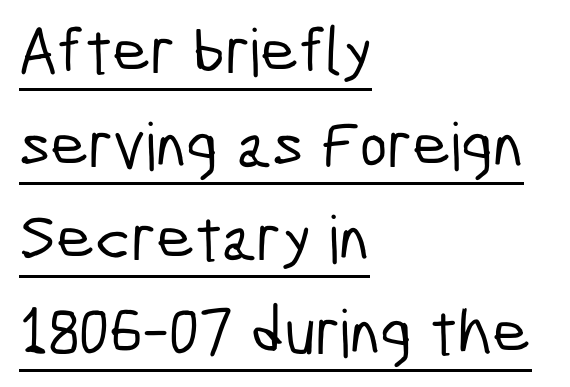
Q: Is the typeface a serif or a sans-serif typeface? A: Sans-serif.
Q: Is the text underlined? A: Yes.
Q: How is the paragraph aligned? A: Left-aligned.
Q: Is the spacing between letters normal or unusually wide? A: Normal.
Q: Is the spacing between lines tight, normal or loose? A: Normal.
Q: Width (condensed, normal, or wide)? A: Condensed.
Q: Stroke contrast? A: Low.
Q: x-height? A: Medium.
Q: Monospaced? A: No.
